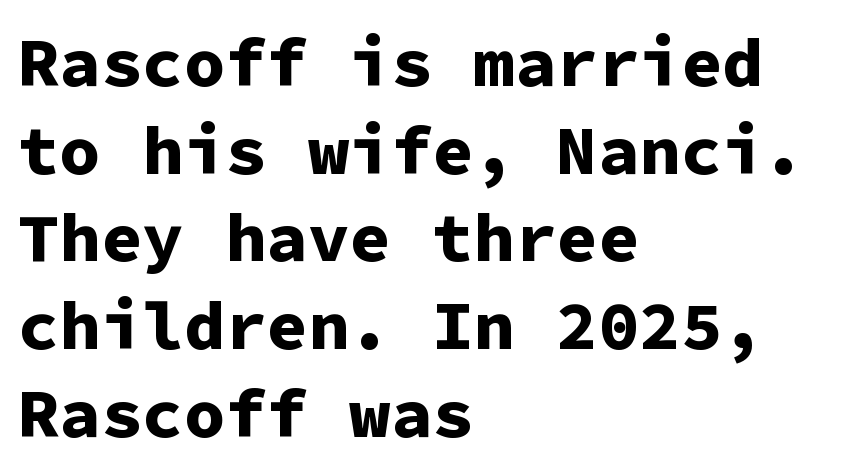
The axis of the letterforms is exactly vertical. This rendering uses left alignment, leaving the right contour irregular. You'd pick this weight for a headline — it's a proper bold. Check under the words: just untouched page. Inter-character spacing is left at the font's built-in metrics.
